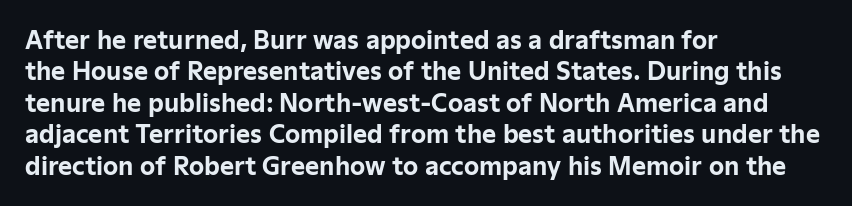
{"italic": "no", "bold": "yes", "underline": "no", "align": "left", "line_spacing": "normal", "line_spacing_ratio": 1.31, "letter_spacing": "normal", "letter_spacing_em": 0.0, "glyph_px": 24}
